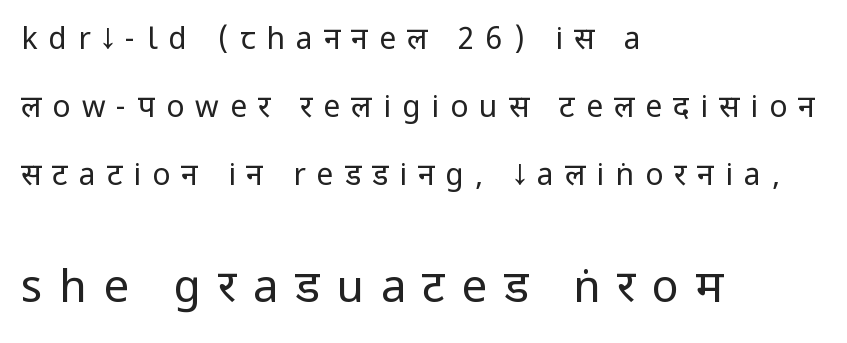
Q: Is the text bold? A: No.
Q: Is the text italic (slanted)? A: No, it is upright.
Q: Is the typeface a serif or a sans-serif typeface? A: Sans-serif.
Q: Is the text underlined? A: No.
Q: How is the paragraph aligned? A: Left-aligned.
Q: Is the spacing between letters normal or unusually wide? A: Unusually wide.
Q: Is the spacing between lines tight, normal or loose? A: Loose.
Q: Which block of text is set in a larger size, the first (top) or the second (bottom)? A: The second (bottom) one.
Q: Width (condensed, normal, or wide)? A: Condensed.
Q: Stroke contrast? A: Low.
Q: x-height? A: Large.
Q: Monospaced? A: No.
